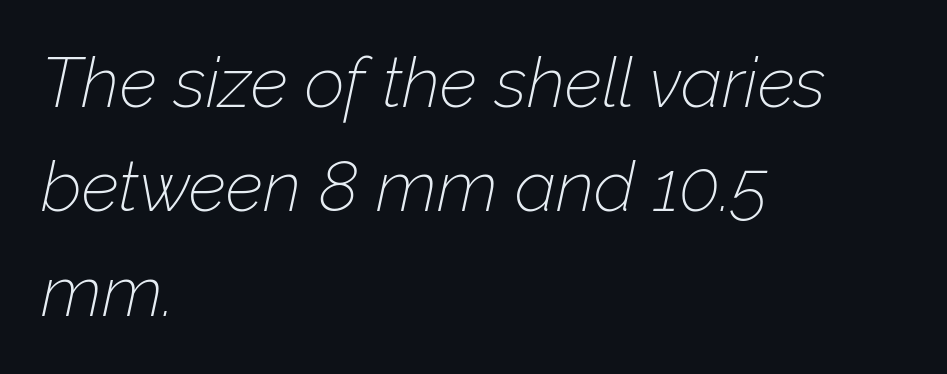
The image shows 70 px thin type, italic (leaning right); set left-aligned, normal line spacing (1.49x), normal letter spacing, not underlined; low stroke contrast and a medium x-height.
